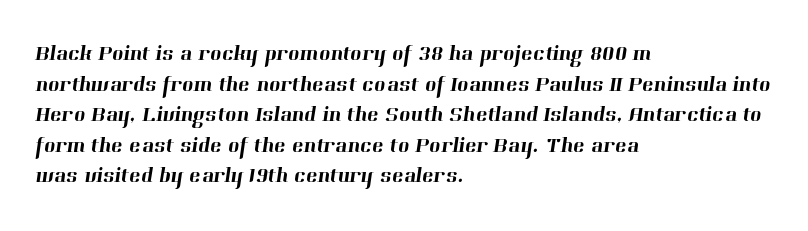
{"underline": "no", "align": "left", "line_spacing": "normal", "line_spacing_ratio": 1.39, "letter_spacing": "normal", "letter_spacing_em": 0.0, "glyph_px": 22}
